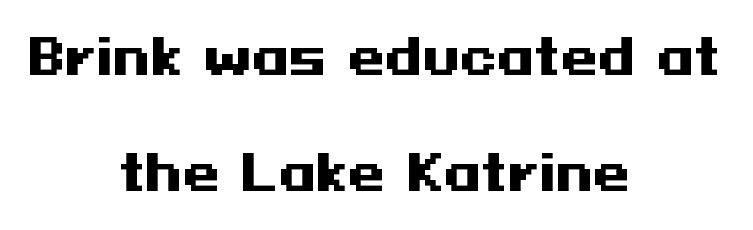
Q: Is the text bold? A: Yes.
Q: Is the text italic (slanted)? A: No, it is upright.
Q: Is the typeface a serif or a sans-serif typeface? A: Sans-serif.
Q: Is the text underlined? A: No.
Q: How is the paragraph aligned? A: Centered.
Q: Is the spacing between letters normal or unusually wide? A: Normal.
Q: Is the spacing between lines tight, normal or loose? A: Loose.
Q: Width (condensed, normal, or wide)? A: Wide.
Q: Stroke contrast? A: Medium.
Q: x-height? A: Medium.
